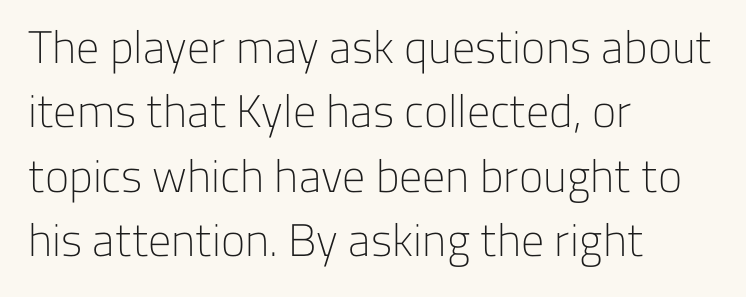
The image shows 46 px light sans-serif type, upright; set left-aligned, normal line spacing (1.4x), normal letter spacing, not underlined; low stroke contrast and a medium x-height.
